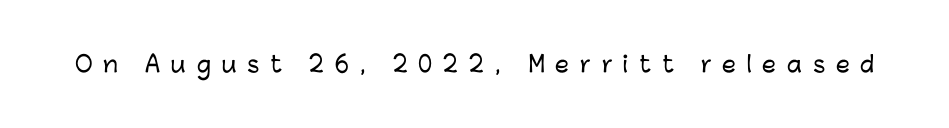
The image shows 22 px text type, upright; set unusually wide letter spacing (+0.49 em), not underlined.
